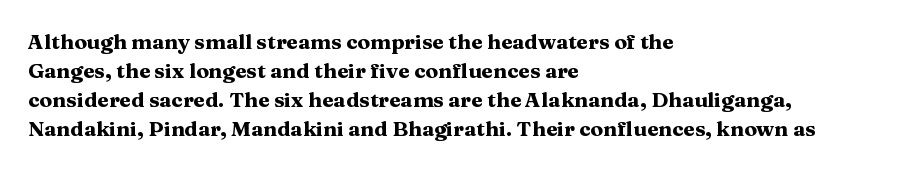
{"italic": "no", "bold": "yes", "underline": "no", "align": "left", "line_spacing": "normal", "line_spacing_ratio": 1.38, "letter_spacing": "normal", "letter_spacing_em": 0.0, "glyph_px": 21}
